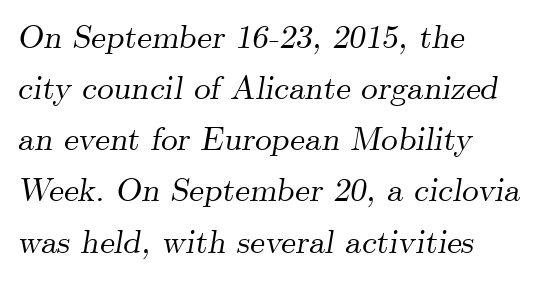
{"serif": "yes", "italic": "yes", "lean": "right", "slant_degrees": 9, "width": "normal", "stroke_contrast": "medium", "x_height": "small", "monospaced": "no", "underline": "no", "align": "left", "line_spacing": "normal", "line_spacing_ratio": 1.55, "letter_spacing": "normal", "letter_spacing_em": 0.0, "glyph_px": 33}
